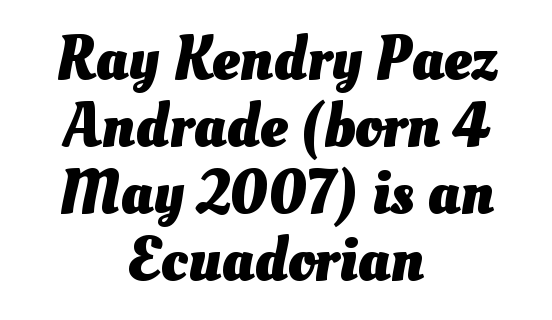
Is there much room between lines? No — they nearly touch. The setting favours the middle, as headings and verse often do. The string is rendered with underlining switched off. A full-strength bold gives these letters their thick strokes. Short note: letters normally spaced. Character widths vary here, with narrow letters taking less room than wide ones.
